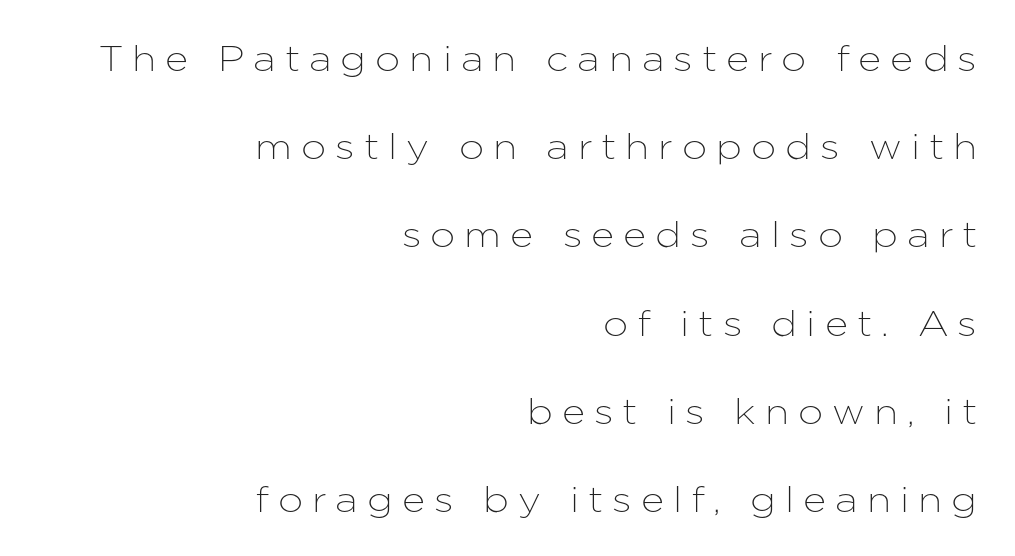
{"serif": "no", "italic": "no", "width": "normal", "stroke_contrast": "low", "x_height": "medium", "monospaced": "no", "underline": "no", "align": "right", "line_spacing": "loose", "line_spacing_ratio": 2.45, "letter_spacing": "wide", "letter_spacing_em": 0.25, "glyph_px": 36}
